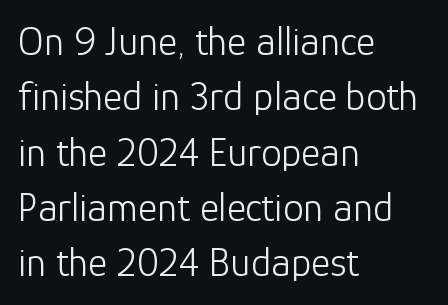
Quick note: underline off. This is not heavy type; no bold has been used. The axis of the letterforms is exactly vertical. A typesetter would label this face a sans.
